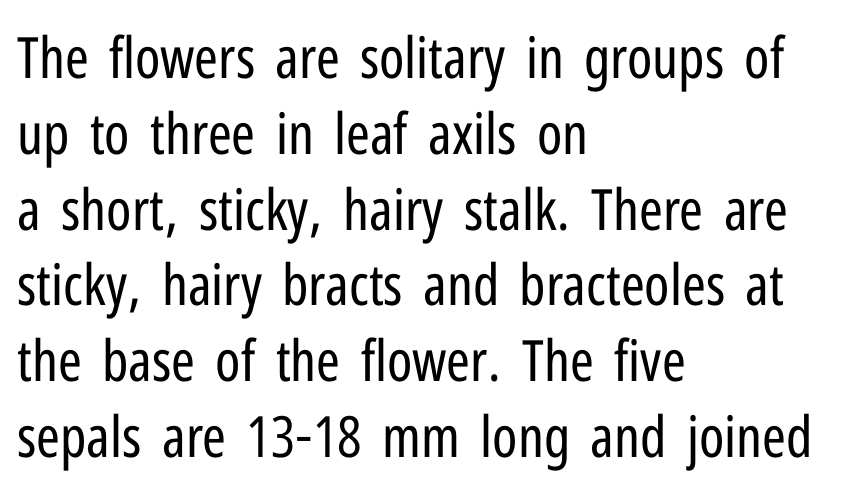
Q: Is the text bold? A: No.
Q: Is the text italic (slanted)? A: No, it is upright.
Q: Is the typeface a serif or a sans-serif typeface? A: Sans-serif.
Q: Is the text underlined? A: No.
Q: How is the paragraph aligned? A: Left-aligned.
Q: Is the spacing between letters normal or unusually wide? A: Normal.
Q: Is the spacing between lines tight, normal or loose? A: Normal.
Q: Width (condensed, normal, or wide)? A: Condensed.
Q: Stroke contrast? A: Low.
Q: x-height? A: Medium.
Q: Monospaced? A: No.
